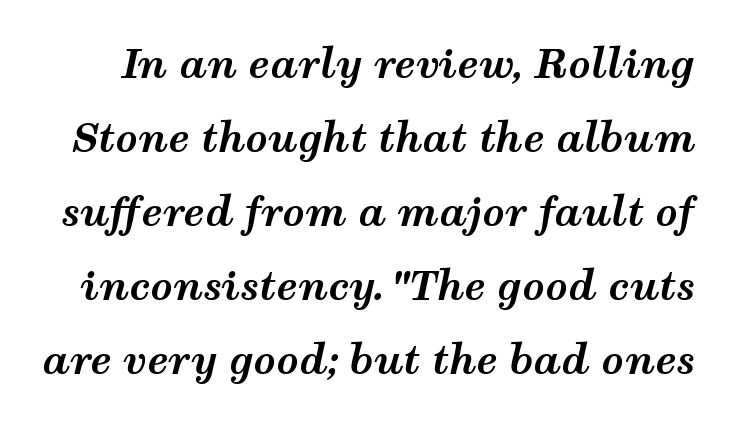
The image shows 39 px bold, wide type, italic (leaning right); set loose line spacing (1.9x), normal letter spacing, not underlined; medium stroke contrast and a medium x-height.
